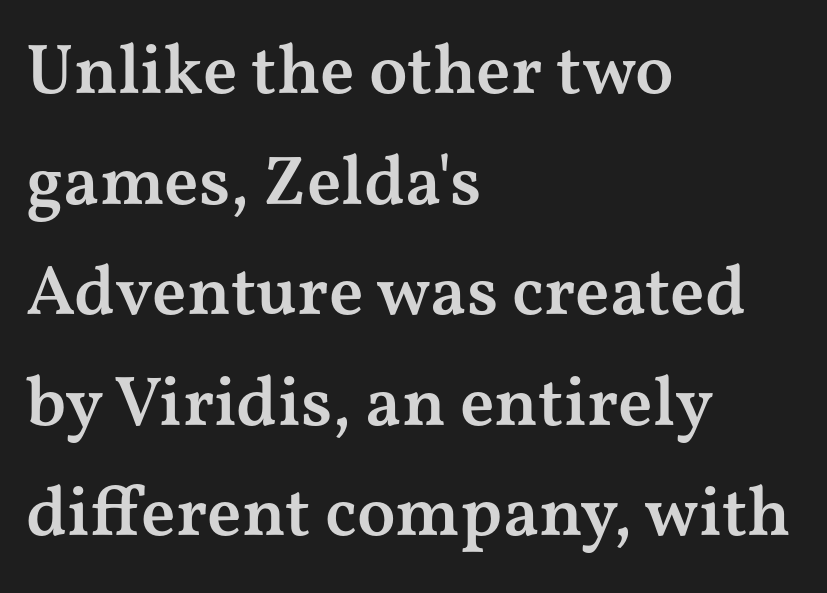
{"serif": "yes", "italic": "no", "bold": "semi", "weight": "semibold", "width": "wide", "stroke_contrast": "medium", "x_height": "medium", "monospaced": "no", "underline": "no", "align": "left", "line_spacing": "normal", "line_spacing_ratio": 1.58, "letter_spacing": "normal", "letter_spacing_em": 0.0, "glyph_px": 70}
